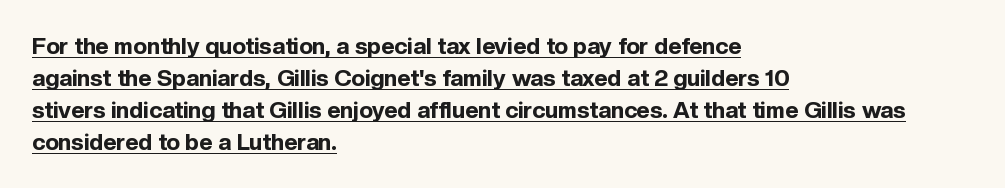
The image shows 23 px bold type, upright; set left-aligned, normal line spacing (1.39x), normal letter spacing, underlined.
